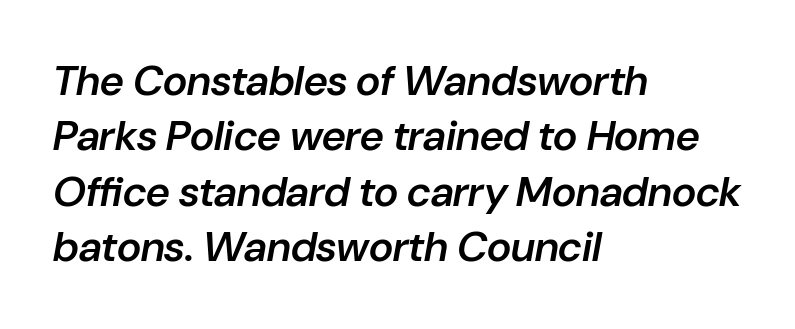
The rendering uses a moderate line-height, typical for paragraphs. Compared with a centered layout, this one pins lines to the left instead. Character widths vary here, with narrow letters taking less room than wide ones. The typography opts for an oblique posture over an upright one. You could call the tracking neutral — neither tight nor loose.
